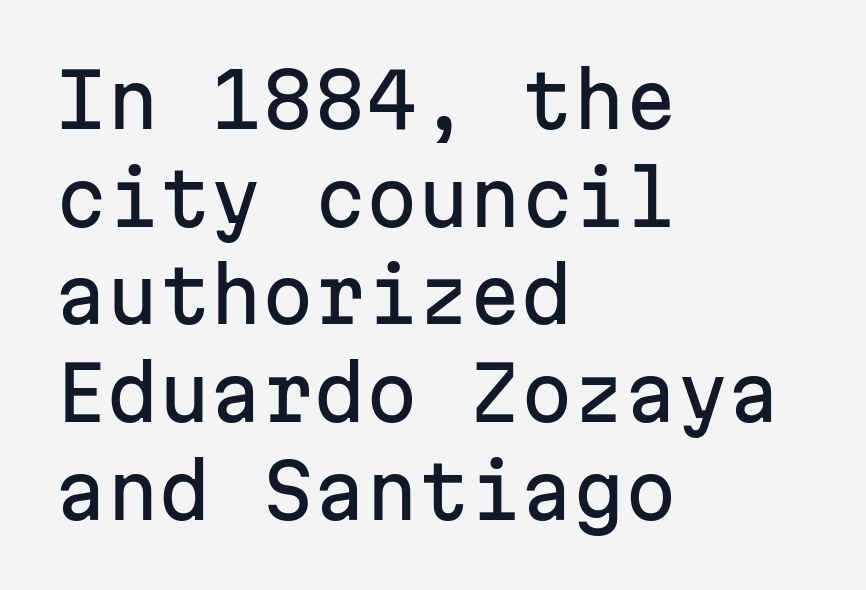
The image shows 74 px sans-serif type, upright, monospaced; set left-aligned, normal line spacing (1.32x), normal letter spacing, not underlined; low stroke contrast and a medium x-height.
